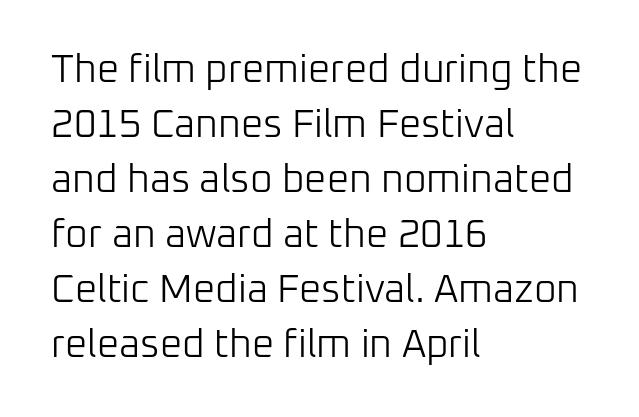
No extra ink here — the face is not bold. Visually the block forms a straight wall on the left and a jagged coastline on the right. The block of text has a typical density, with ordinary space between rows. The face used here is proportionally spaced, like ordinary book or web type.
